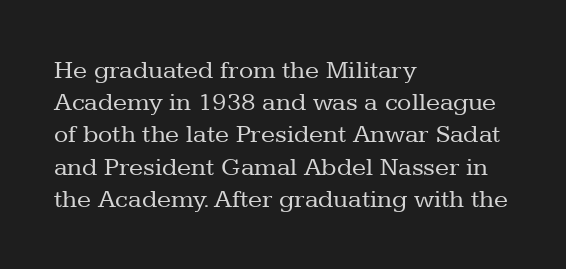
The image shows 26 px text type, upright; set left-aligned, line spacing 1.24x, normal letter spacing, not underlined.
